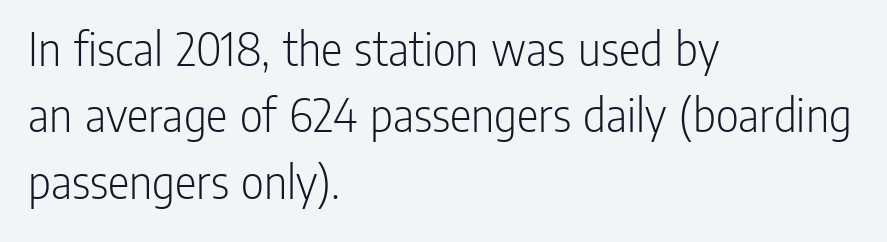
{"serif": "no", "italic": "no", "bold": "no", "weight": "light", "width": "condensed", "stroke_contrast": "low", "x_height": "medium", "monospaced": "no", "underline": "no", "align": "left", "line_spacing": "normal", "line_spacing_ratio": 1.33, "letter_spacing": "normal", "letter_spacing_em": 0.0, "glyph_px": 50}
